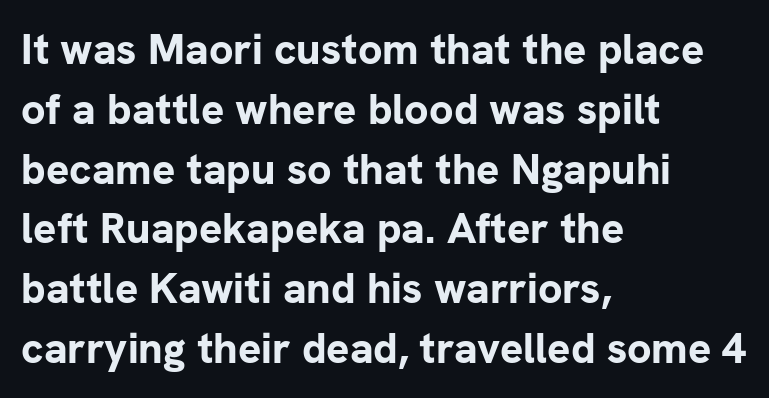
The face used here is proportionally spaced, like ordinary book or web type. Typographically, this falls in the sans-serif category. Layout note: lines flush left. Italic: no, the glyphs are upright roman.
